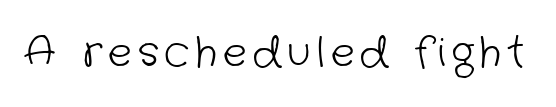
{"serif": "no", "bold": "no", "weight": "light", "width": "normal", "stroke_contrast": "low", "x_height": "medium", "monospaced": "no", "underline": "no", "glyph_px": 40}
